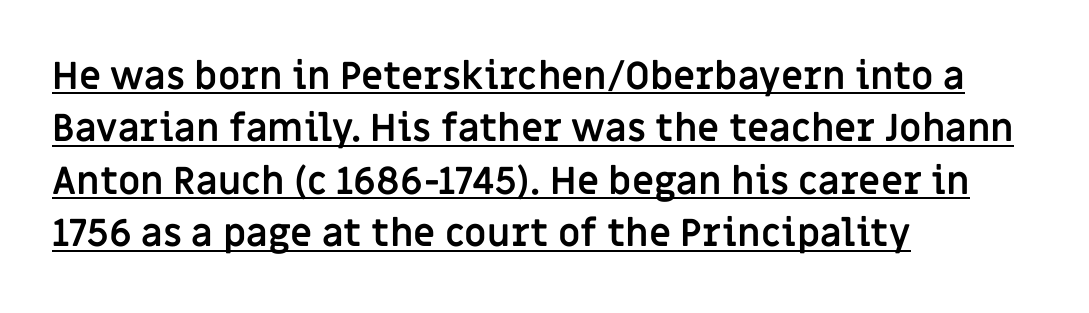
The image shows 38 px semibold sans-serif type, upright; set left-aligned, normal line spacing (1.38x), normal letter spacing, underlined; low stroke contrast and a large x-height.
